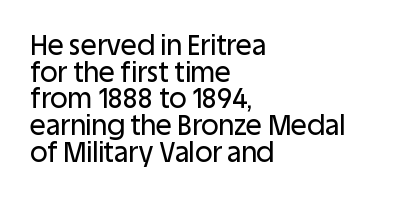
{"italic": "no", "underline": "no", "align": "left", "line_spacing": "tight", "line_spacing_ratio": 0.99, "letter_spacing": "normal", "letter_spacing_em": 0.0, "glyph_px": 27}
